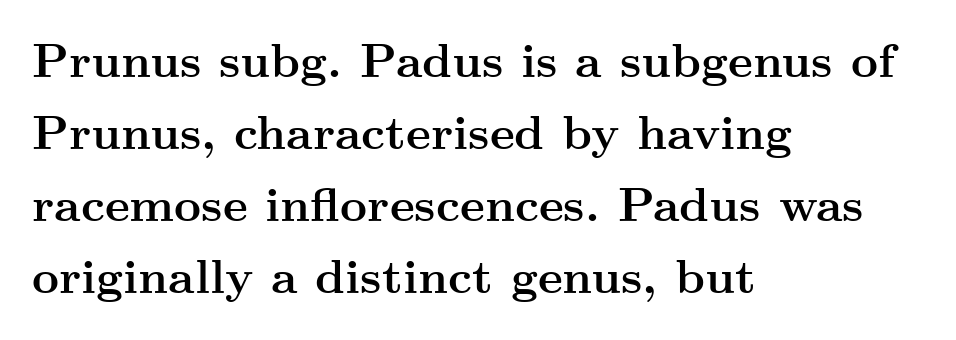
The image shows 47 px semibold, wide serif type, upright; set left-aligned, normal line spacing (1.53x), normal letter spacing, not underlined; medium stroke contrast and a small x-height.
